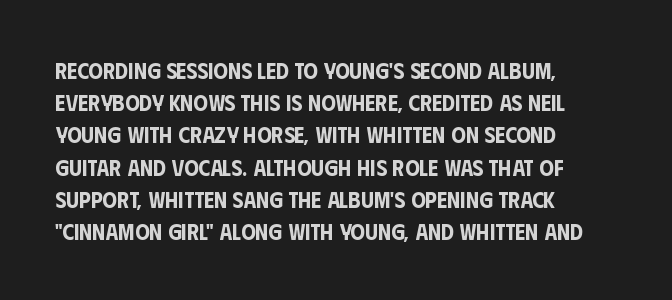
Does the leading feel generous? No, just average. The paragraph shown leans on its left margin. The string is rendered with underlining switched off. Here the glyphs are tracked normally, forming tight word shapes. The font's upright variant was chosen for this text.
